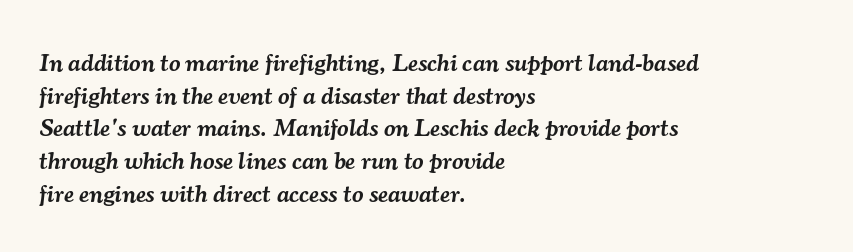
The image shows 25 px text type, italic (leaning right); set left-aligned, normal line spacing (1.31x), normal letter spacing, not underlined.
